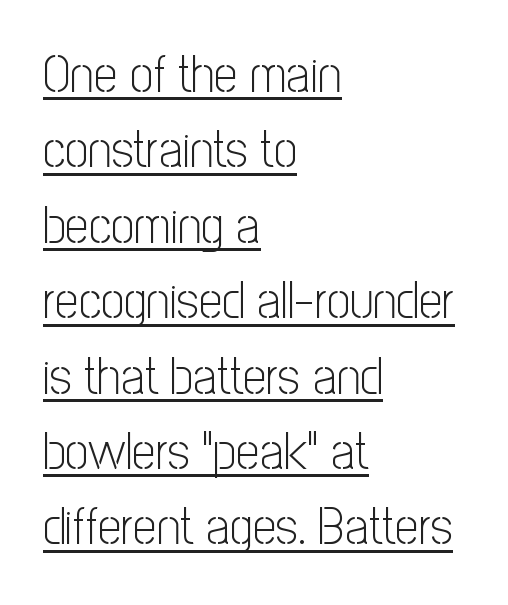
Quick note: interline space is typical. Serifs: no, the terminals of the letterforms are clean. Here the designer chose a conventional face with non-uniform glyph widths. Does extra space separate the letters? No, they use regular spacing. Heft: none added — not bold. Designer's note — italics off, roman on.
